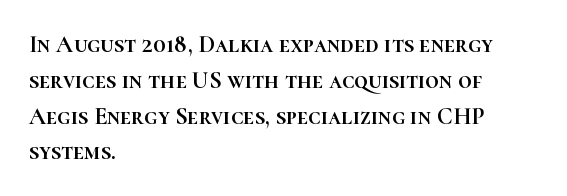
Q: Is the text italic (slanted)? A: No, it is upright.
Q: Is the text underlined? A: No.
Q: How is the paragraph aligned? A: Left-aligned.
Q: Is the spacing between letters normal or unusually wide? A: Normal.
Q: Is the spacing between lines tight, normal or loose? A: Normal.
